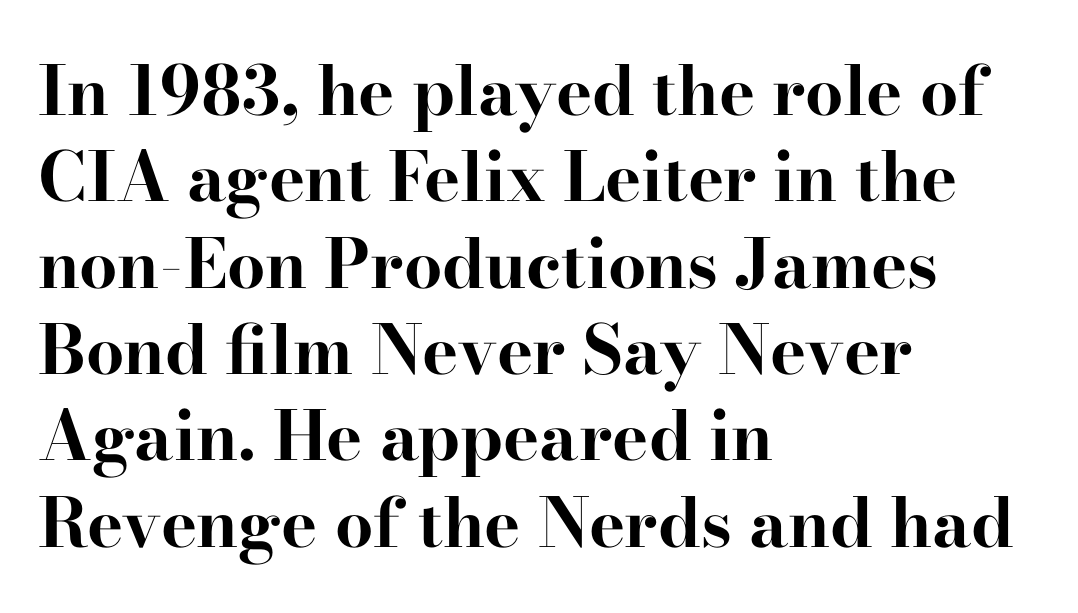
The image shows 68 px bold, wide serif type, upright; set left-aligned, normal line spacing (1.27x), normal letter spacing, not underlined; high stroke contrast and a small x-height.
